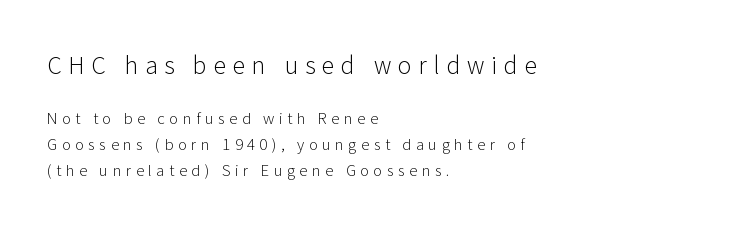
The image shows 23 px text type, upright; set left-aligned, line spacing 1.75x, unusually wide letter spacing (+0.3 em), not underlined; the first (top) block is 1.53x larger.
